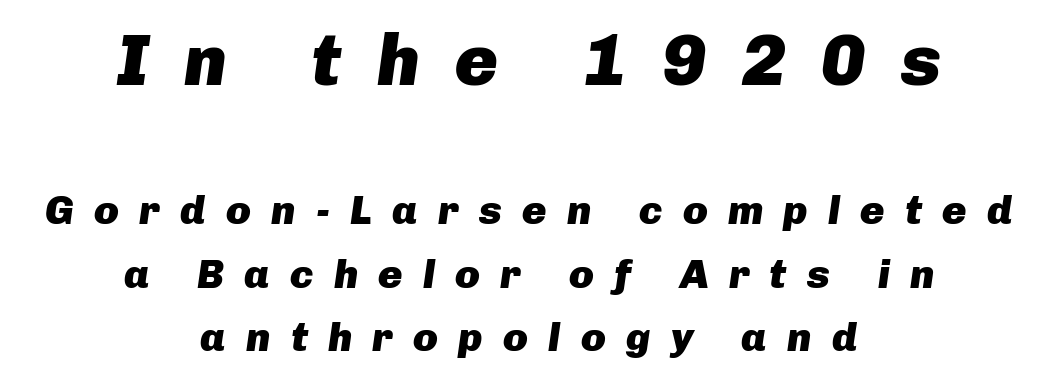
{"italic": "yes", "lean": "right", "slant_degrees": 8, "bold": "yes", "weight": "heavy", "width": "normal", "stroke_contrast": "low", "x_height": "medium", "monospaced": "no", "underline": "no", "align": "center", "line_spacing": "normal", "line_spacing_ratio": 1.54, "letter_spacing": "wide", "letter_spacing_em": 0.49, "larger_block": "first", "size_ratio": 1.76, "glyph_px": 72}
